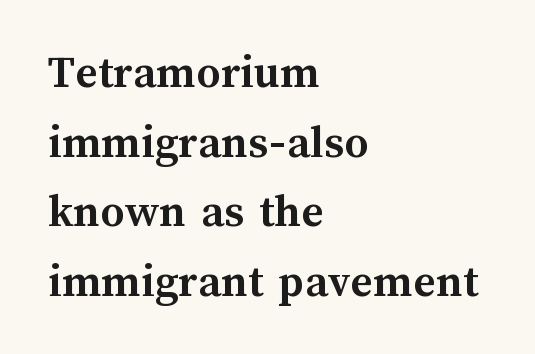
You can tell it's not italic because the verticals are truly vertical. The letters sit at their default tracking, neither squeezed nor spread. The typesetter chose a ragged-right arrangement here. A normal amount of white space separates one row of letters from the next. Each row of text sits above clean, open space.
